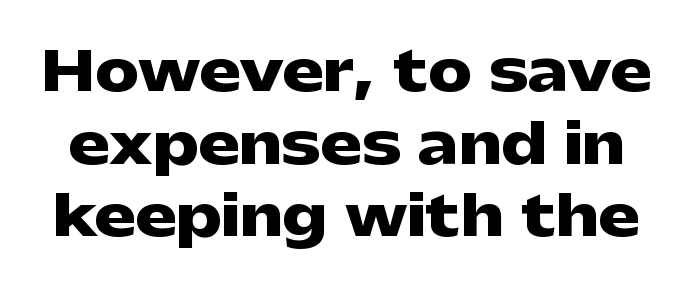
{"serif": "no", "italic": "no", "bold": "yes", "weight": "heavy", "width": "wide", "stroke_contrast": "low", "x_height": "medium", "monospaced": "no", "underline": "no", "line_spacing": "normal", "line_spacing_ratio": 1.32, "letter_spacing": "normal", "letter_spacing_em": 0.0, "glyph_px": 55}
